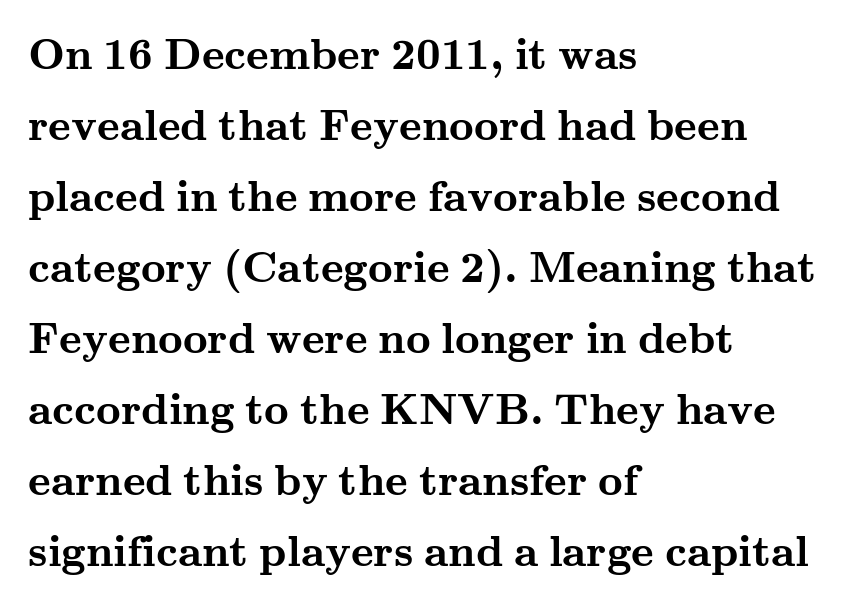
The type sits square on the baseline with zero lean. Looks like regular typesetting: each glyph gets only the width it needs. Strong, thick strokes mark this as bold type. Teacher's note: observe the even left margin — that is flush-left alignment. Glance below the letters and you will spot only blank space. The line-height multiplier appears to be the usual default.
